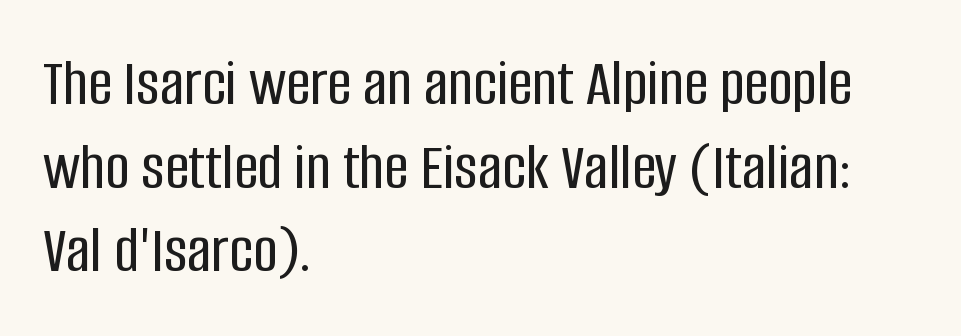
The image shows 67 px condensed sans-serif type, upright; set left-aligned, normal line spacing (1.25x), normal letter spacing, not underlined; low stroke contrast and a large x-height.
